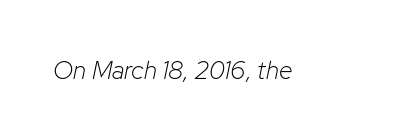
The image shows 25 px text type, italic (leaning right); set normal letter spacing, not underlined.
